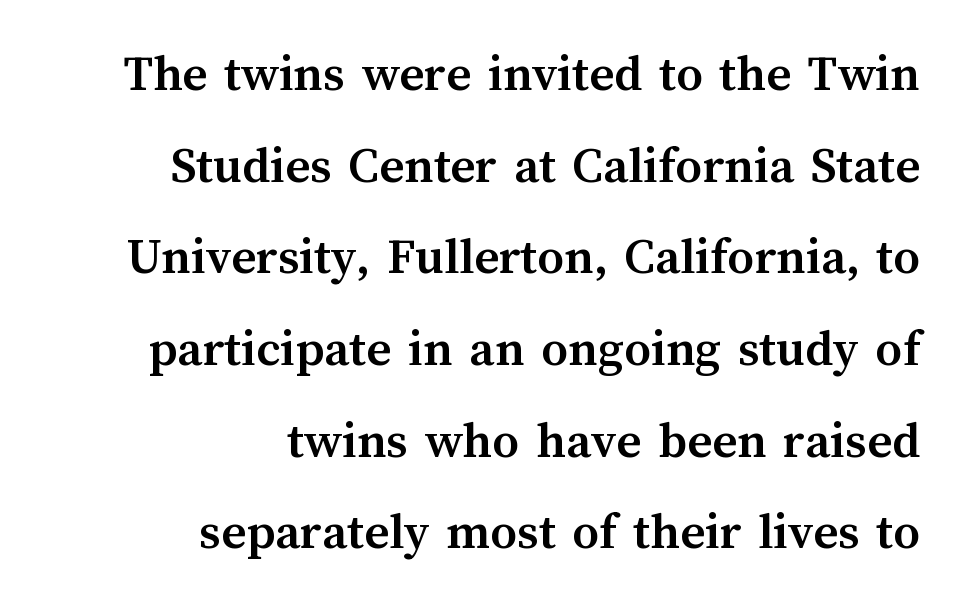
Quick note: not italic, upright. The paragraph has a hard right edge and a soft left edge. Is the type bold? Yes — the strokes are clearly thick and heavy. These lines are rendered in a variable-pitch font. The gaps between neighbouring characters are ordinary and unremarkable. Has an underline been added? It has not.
